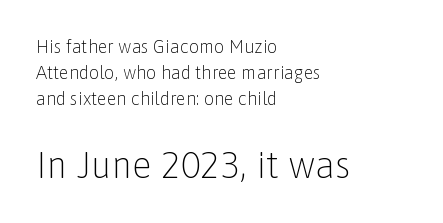
{"serif": "no", "italic": "no", "bold": "no", "weight": "light", "width": "normal", "stroke_contrast": "low", "x_height": "medium", "monospaced": "no", "underline": "no", "align": "left", "line_spacing": "normal", "line_spacing_ratio": 1.44, "letter_spacing": "normal", "letter_spacing_em": 0.0, "larger_block": "second", "size_ratio": 2.06, "glyph_px": 37}
